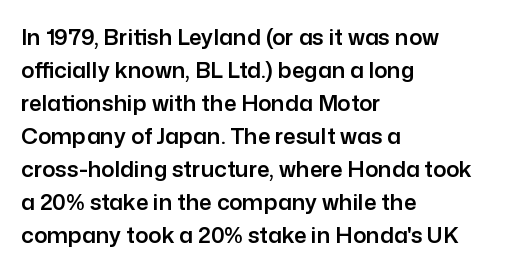
{"italic": "no", "underline": "no", "align": "left", "line_spacing": "normal", "line_spacing_ratio": 1.5, "letter_spacing": "normal", "letter_spacing_em": 0.0, "glyph_px": 22}
